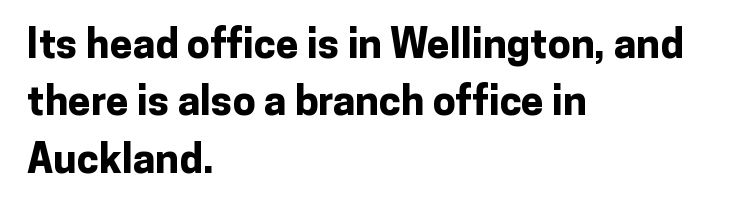
The image shows 41 px bold sans-serif type, upright; set left-aligned, normal line spacing (1.4x), normal letter spacing, not underlined; low stroke contrast and a medium x-height.
